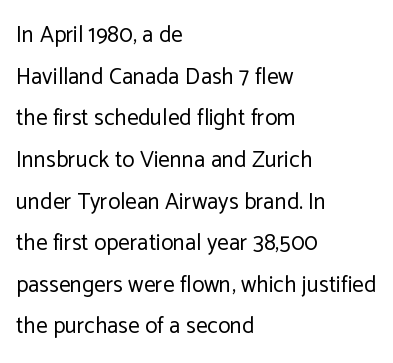
The image shows 23 px text type, upright; set left-aligned, line spacing 1.81x, normal letter spacing, not underlined.
